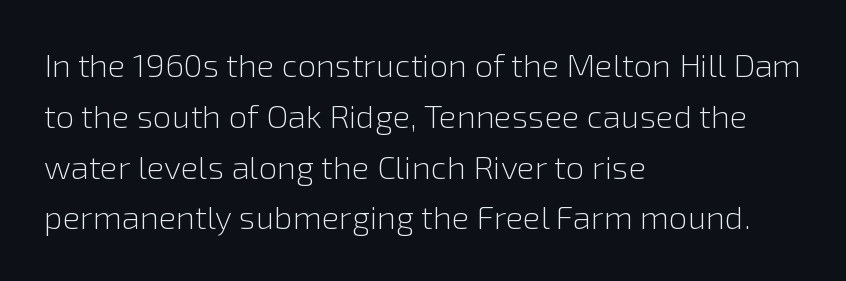
{"serif": "no", "italic": "no", "bold": "no", "weight": "light", "width": "normal", "x_height": "medium", "monospaced": "no", "underline": "no", "align": "left", "line_spacing": "normal", "line_spacing_ratio": 1.54, "letter_spacing": "normal", "letter_spacing_em": 0.0, "glyph_px": 33}
